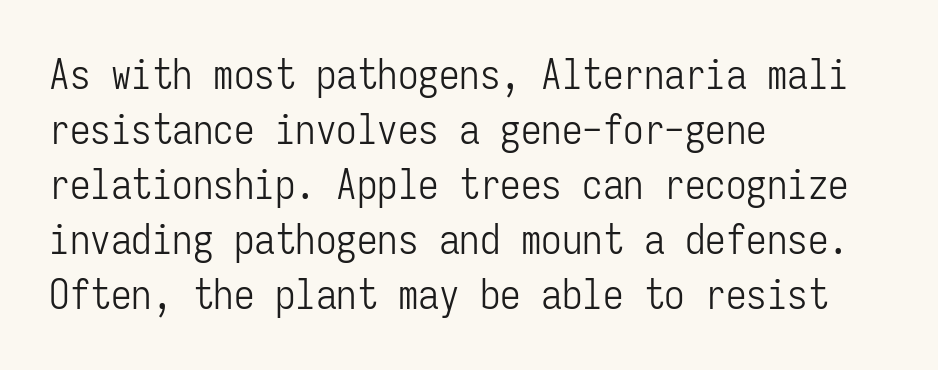
The image shows 41 px light, condensed sans-serif type, upright, monospaced; set left-aligned, normal line spacing (1.34x), normal letter spacing, not underlined; low stroke contrast and a medium x-height.
